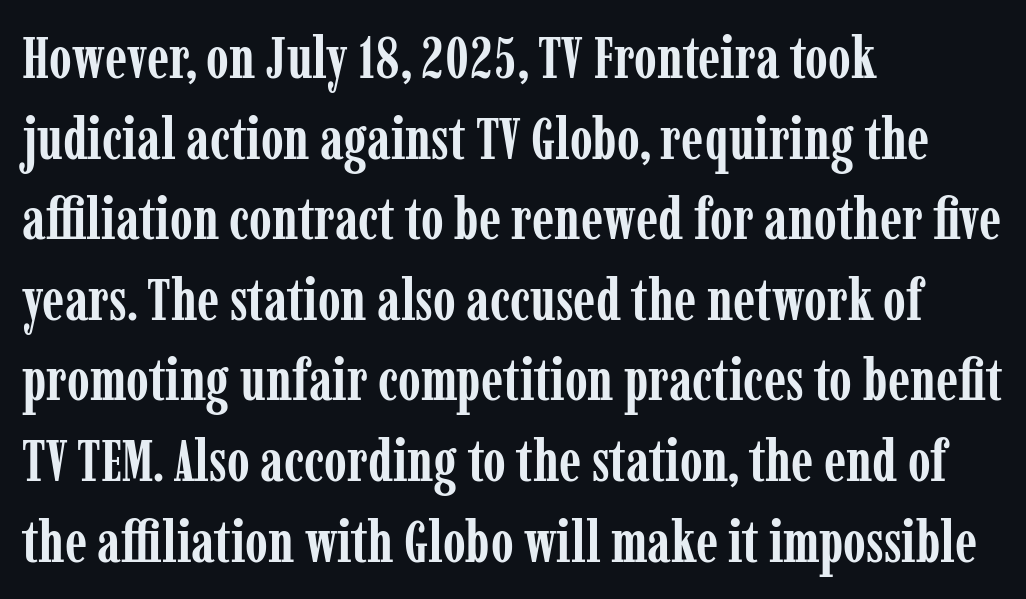
{"serif": "yes", "italic": "no", "bold": "yes", "weight": "semibold", "width": "condensed", "stroke_contrast": "low", "x_height": "medium", "monospaced": "no", "underline": "no", "align": "left", "line_spacing": "normal", "line_spacing_ratio": 1.39, "letter_spacing": "normal", "letter_spacing_em": 0.0, "glyph_px": 58}
